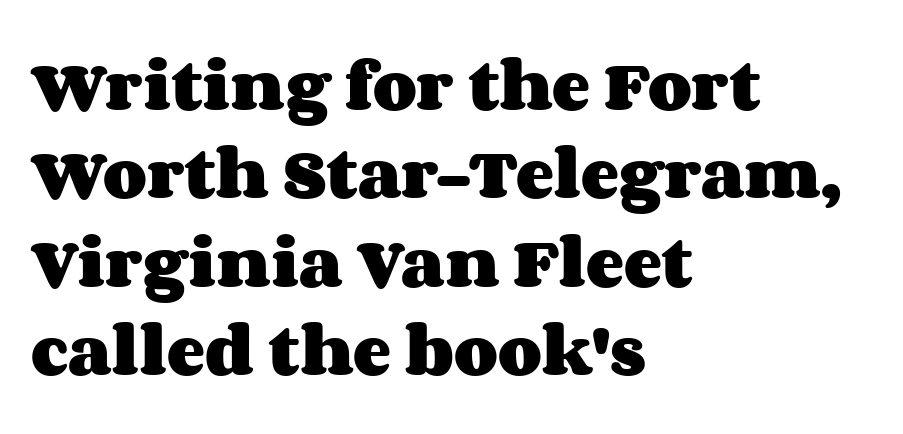
Q: Is the text bold? A: Yes.
Q: Is the text italic (slanted)? A: No, it is upright.
Q: Is the text underlined? A: No.
Q: How is the paragraph aligned? A: Left-aligned.
Q: Is the spacing between letters normal or unusually wide? A: Normal.
Q: Is the spacing between lines tight, normal or loose? A: Normal.
Q: Width (condensed, normal, or wide)? A: Wide.
Q: Stroke contrast? A: Medium.
Q: x-height? A: Large.
Q: Monospaced? A: No.
